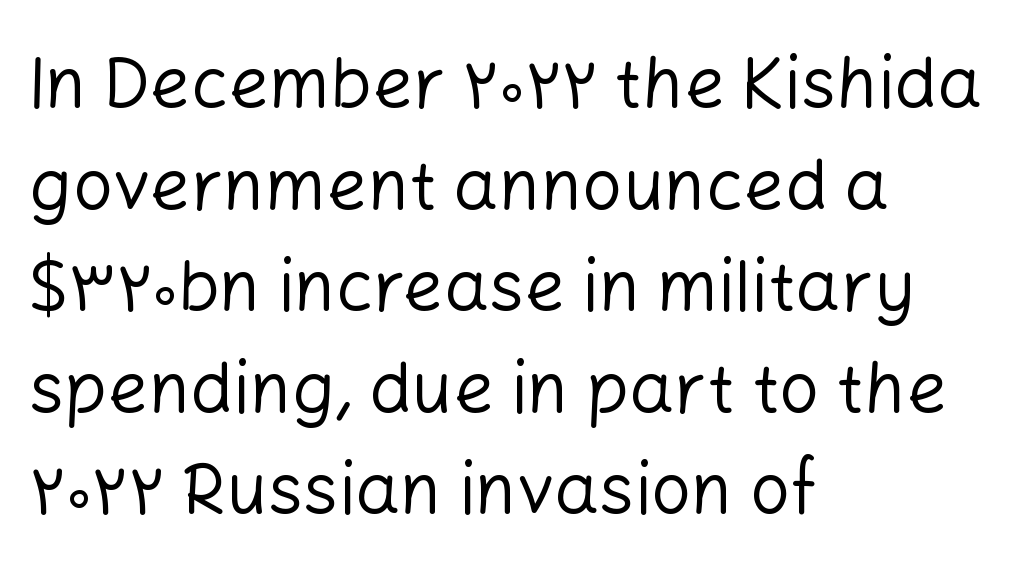
{"serif": "no", "italic": "no", "bold": "no", "weight": "regular", "width": "normal", "stroke_contrast": "low", "x_height": "medium", "monospaced": "no", "underline": "no", "align": "left", "line_spacing": "normal", "line_spacing_ratio": 1.43, "letter_spacing": "normal", "letter_spacing_em": 0.0, "glyph_px": 71}
